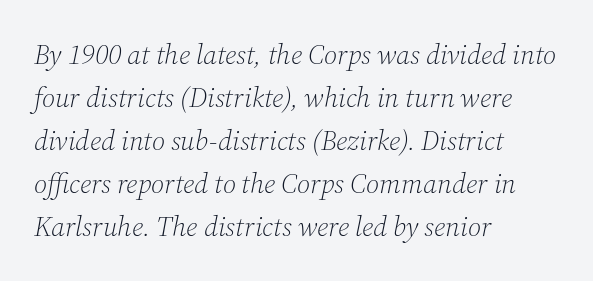
{"serif": "yes", "italic": "yes", "lean": "right", "slant_degrees": 12, "bold": "no", "weight": "light", "width": "normal", "stroke_contrast": "medium", "x_height": "medium", "monospaced": "no", "underline": "no", "align": "left", "line_spacing": "normal", "line_spacing_ratio": 1.54, "letter_spacing": "normal", "letter_spacing_em": 0.0, "glyph_px": 28}
